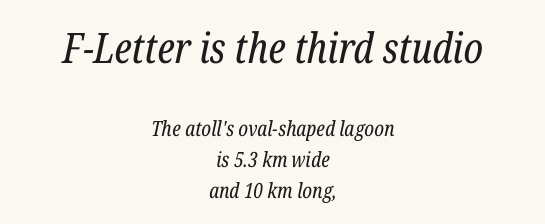
The specimen reads as italic at a glance. Each new line begins a customary step beneath the previous one. The letters advance in unequal steps, a hallmark of proportional type. The emphasis by scale lands on block number one, above. Underline: absent. Horizontal alignment here is central, giving a formal, balanced look.
